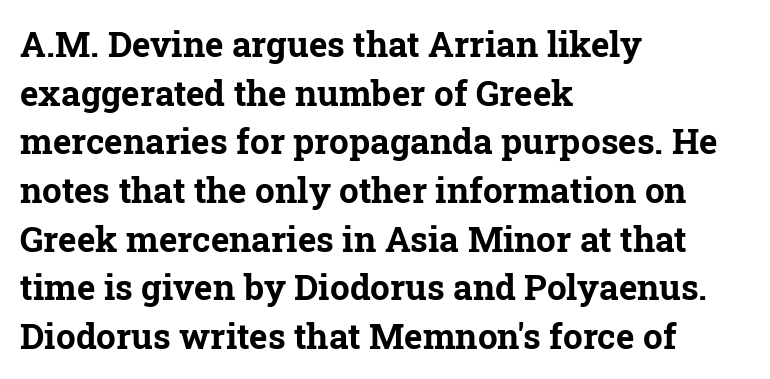
{"serif": "yes", "italic": "no", "bold": "yes", "weight": "bold", "width": "normal", "stroke_contrast": "low", "x_height": "medium", "monospaced": "no", "underline": "no", "align": "left", "line_spacing": "normal", "line_spacing_ratio": 1.39, "letter_spacing": "normal", "letter_spacing_em": 0.0, "glyph_px": 35}
